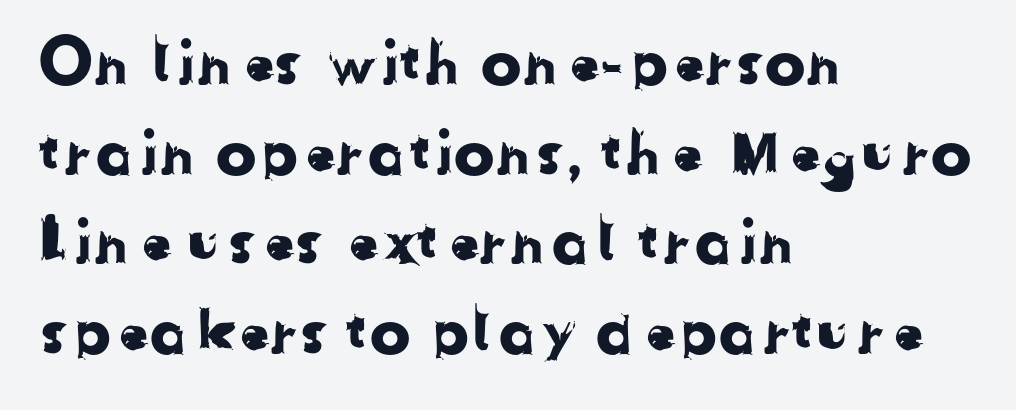
{"serif": "no", "width": "normal", "stroke_contrast": "low", "x_height": "medium", "monospaced": "no", "underline": "no", "align": "left", "line_spacing": "normal", "line_spacing_ratio": 1.47, "letter_spacing": "normal", "letter_spacing_em": 0.0, "glyph_px": 61}
